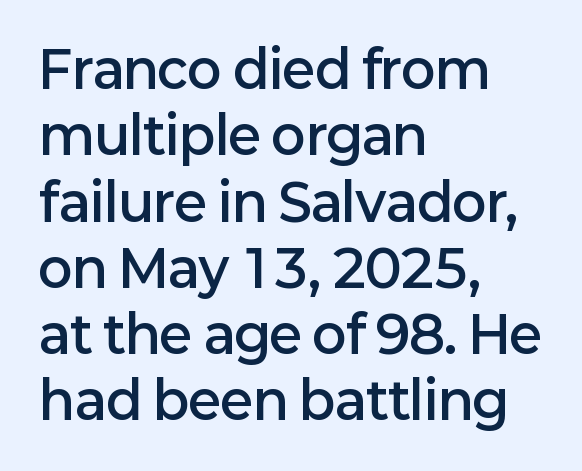
Q: Is the text bold? A: Semi-bold.
Q: Is the text italic (slanted)? A: No, it is upright.
Q: Is the typeface a serif or a sans-serif typeface? A: Sans-serif.
Q: Is the text underlined? A: No.
Q: How is the paragraph aligned? A: Left-aligned.
Q: Is the spacing between letters normal or unusually wide? A: Normal.
Q: Is the spacing between lines tight, normal or loose? A: Normal.
Q: Width (condensed, normal, or wide)? A: Normal.
Q: Stroke contrast? A: Low.
Q: x-height? A: Medium.
Q: Monospaced? A: No.
